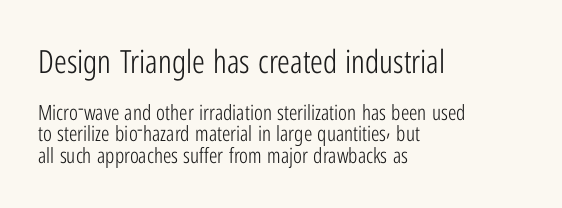
The image shows 32 px light, condensed sans-serif type, upright; set left-aligned, tight line spacing (1.03x), normal letter spacing, not underlined; the first (top) block is 1.52x larger; low stroke contrast and a medium x-height.
